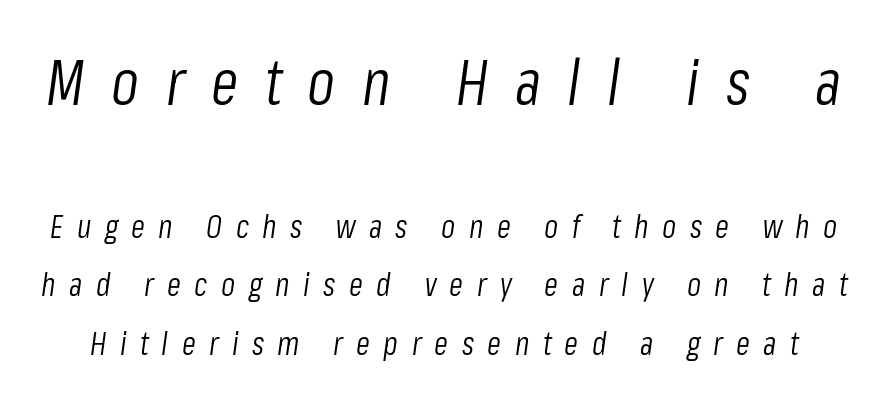
Q: Is the text bold? A: No.
Q: Is the text italic (slanted)? A: Yes, it leans right by about 8 degrees.
Q: Is the text underlined? A: No.
Q: Is the spacing between letters normal or unusually wide? A: Unusually wide.
Q: Which block of text is set in a larger size, the first (top) or the second (bottom)? A: The first (top) one.
Q: Width (condensed, normal, or wide)? A: Condensed.
Q: Stroke contrast? A: Low.
Q: x-height? A: Medium.
Q: Monospaced? A: No.
